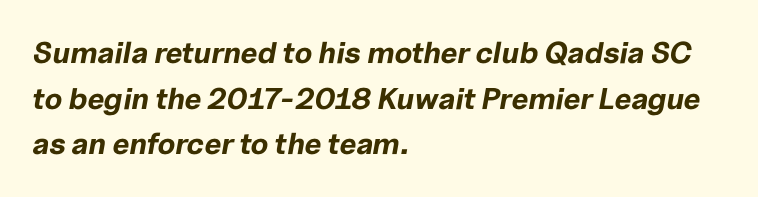
{"italic": "yes", "lean": "right", "slant_degrees": 10, "bold": "yes", "weight": "bold", "width": "normal", "stroke_contrast": "low", "x_height": "medium", "monospaced": "no", "underline": "no", "align": "left", "line_spacing": "normal", "line_spacing_ratio": 1.52, "letter_spacing": "normal", "letter_spacing_em": 0.0, "glyph_px": 30}
